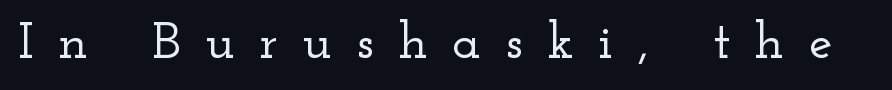
The image shows 53 px wide serif type, upright; set unusually wide letter spacing (+0.46 em), not underlined; low stroke contrast and a small x-height.
